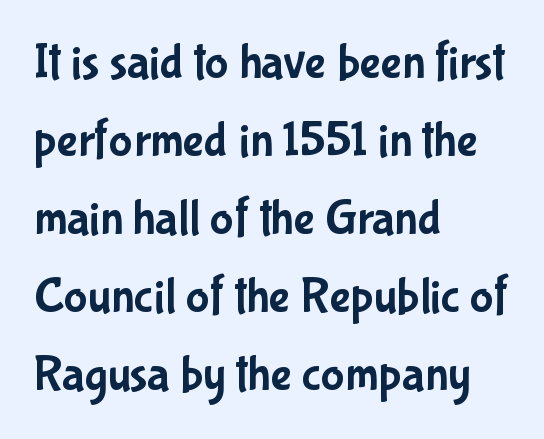
Style check: upright. The characters display no serif detailing; their extremities are plain. Is there much room between lines? A standard amount, neither cramped nor airy. The face used here is proportionally spaced, like ordinary book or web type.
